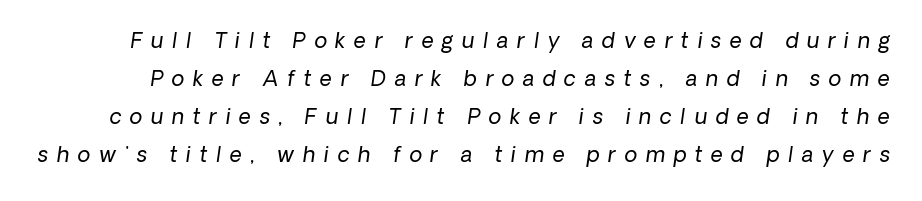
The area under the type is left untouched. Caption: face not bold, strokes unweighted. Characters follow at a spacing far wider than the type designer built in.
